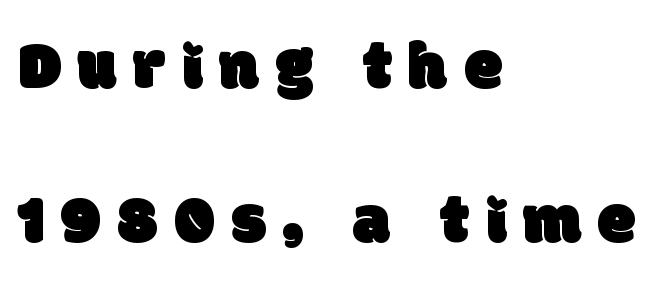
Q: Is the typeface a serif or a sans-serif typeface? A: Sans-serif.
Q: Is the text underlined? A: No.
Q: How is the paragraph aligned? A: Left-aligned.
Q: Is the spacing between letters normal or unusually wide? A: Unusually wide.
Q: Is the spacing between lines tight, normal or loose? A: Loose.
Q: Width (condensed, normal, or wide)? A: Normal.
Q: Stroke contrast? A: Low.
Q: x-height? A: Large.
Q: Monospaced? A: No.
